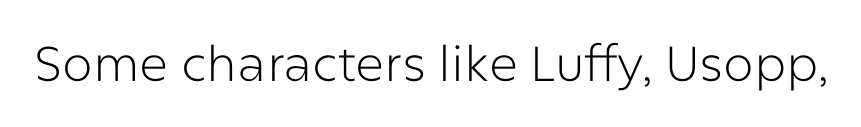
The image shows 49 px light sans-serif type, upright; set normal letter spacing, not underlined; low stroke contrast and a medium x-height.
